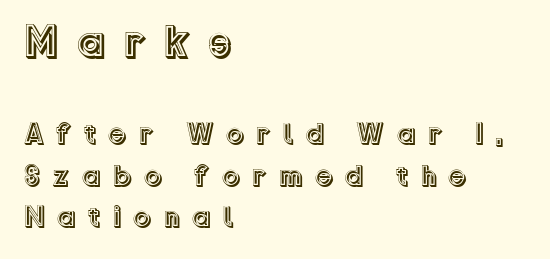
Q: Is the text italic (slanted)? A: No, it is upright.
Q: Is the text underlined? A: No.
Q: How is the paragraph aligned? A: Left-aligned.
Q: Is the spacing between letters normal or unusually wide? A: Unusually wide.
Q: Is the spacing between lines tight, normal or loose? A: Normal.
Q: Which block of text is set in a larger size, the first (top) or the second (bottom)? A: The first (top) one.
Q: Width (condensed, normal, or wide)? A: Normal.
Q: x-height? A: Medium.
Q: Monospaced? A: No.
